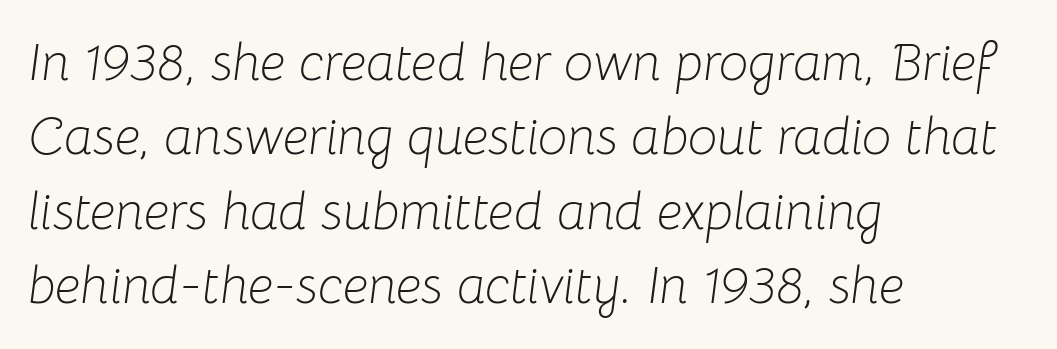
Q: Is the text bold? A: No.
Q: Is the text italic (slanted)? A: Yes, it leans right by about 8 degrees.
Q: Is the text underlined? A: No.
Q: How is the paragraph aligned? A: Left-aligned.
Q: Is the spacing between letters normal or unusually wide? A: Normal.
Q: Is the spacing between lines tight, normal or loose? A: Normal.
Q: Width (condensed, normal, or wide)? A: Normal.
Q: Stroke contrast? A: Low.
Q: x-height? A: Medium.
Q: Monospaced? A: No.
